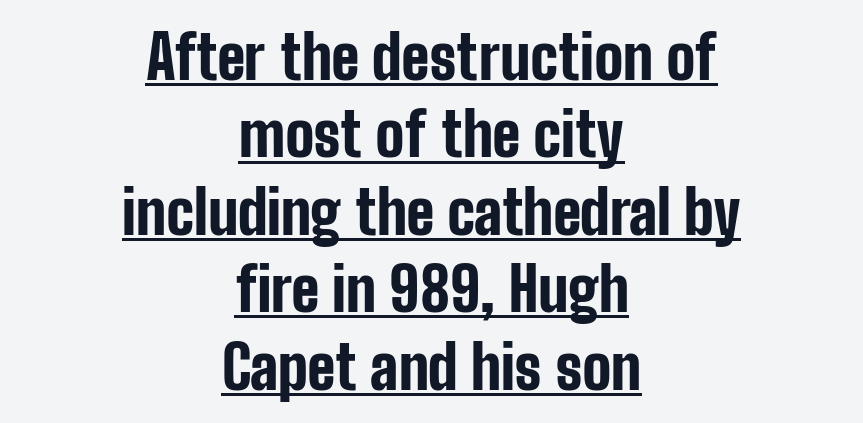
{"serif": "no", "italic": "no", "bold": "yes", "weight": "bold", "width": "condensed", "stroke_contrast": "low", "x_height": "medium", "monospaced": "no", "underline": "yes", "align": "center", "line_spacing": "normal", "line_spacing_ratio": 1.29, "letter_spacing": "normal", "letter_spacing_em": 0.0, "glyph_px": 60}
